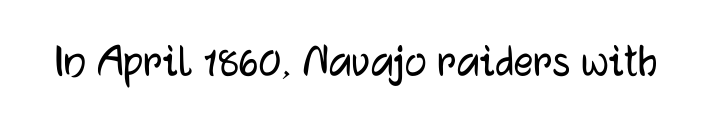
Q: Is the text italic (slanted)? A: No, it is upright.
Q: Is the typeface a serif or a sans-serif typeface? A: Sans-serif.
Q: Is the text underlined? A: No.
Q: Is the spacing between letters normal or unusually wide? A: Normal.
Q: Width (condensed, normal, or wide)? A: Normal.
Q: Stroke contrast? A: Low.
Q: x-height? A: Medium.
Q: Monospaced? A: No.
